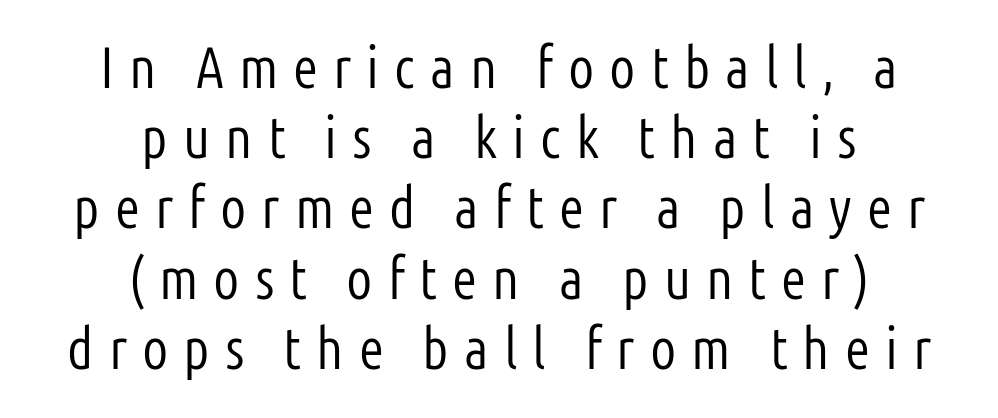
The image shows 58 px light, condensed sans-serif type, upright; set centered, line spacing 1.21x, unusually wide letter spacing (+0.26 em), not underlined; low stroke contrast and a medium x-height.
